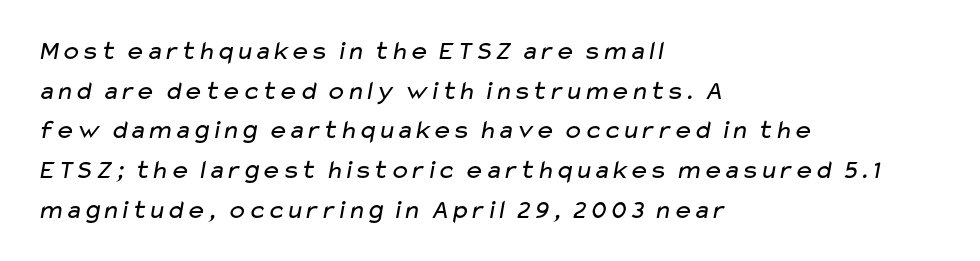
{"bold": "no", "underline": "no", "align": "left", "line_spacing": "normal", "line_spacing_ratio": 1.47, "letter_spacing": "normal", "letter_spacing_em": 0.0, "glyph_px": 27}
